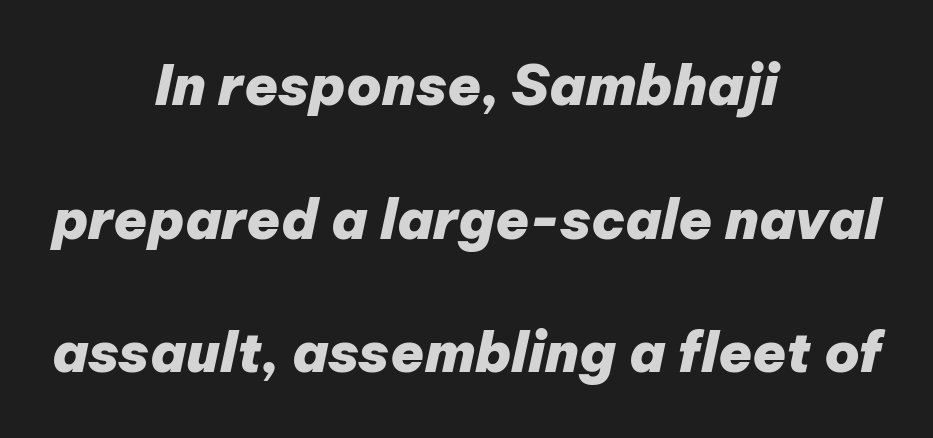
Q: Is the text bold? A: Yes.
Q: Is the text italic (slanted)? A: Yes, it leans right by about 12 degrees.
Q: Is the text underlined? A: No.
Q: How is the paragraph aligned? A: Centered.
Q: Is the spacing between letters normal or unusually wide? A: Normal.
Q: Is the spacing between lines tight, normal or loose? A: Loose.
Q: Width (condensed, normal, or wide)? A: Normal.
Q: Stroke contrast? A: Low.
Q: x-height? A: Medium.
Q: Monospaced? A: No.
